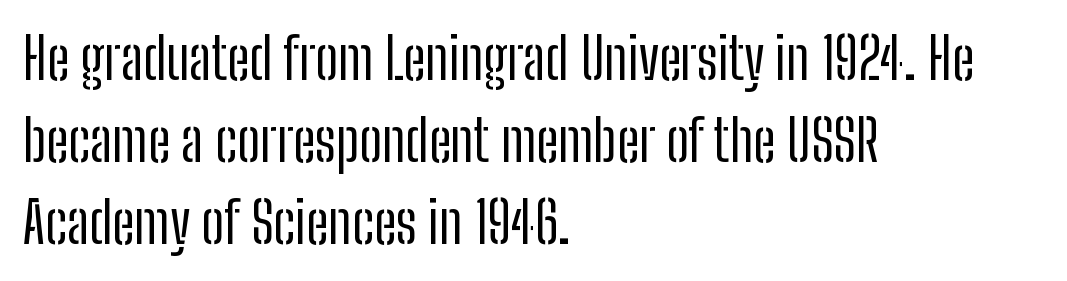
Q: Is the text bold? A: No.
Q: Is the text italic (slanted)? A: No, it is upright.
Q: Is the typeface a serif or a sans-serif typeface? A: Sans-serif.
Q: Is the text underlined? A: No.
Q: How is the paragraph aligned? A: Left-aligned.
Q: Is the spacing between letters normal or unusually wide? A: Normal.
Q: Is the spacing between lines tight, normal or loose? A: Normal.
Q: Width (condensed, normal, or wide)? A: Condensed.
Q: Stroke contrast? A: Low.
Q: x-height? A: Medium.
Q: Monospaced? A: No.
